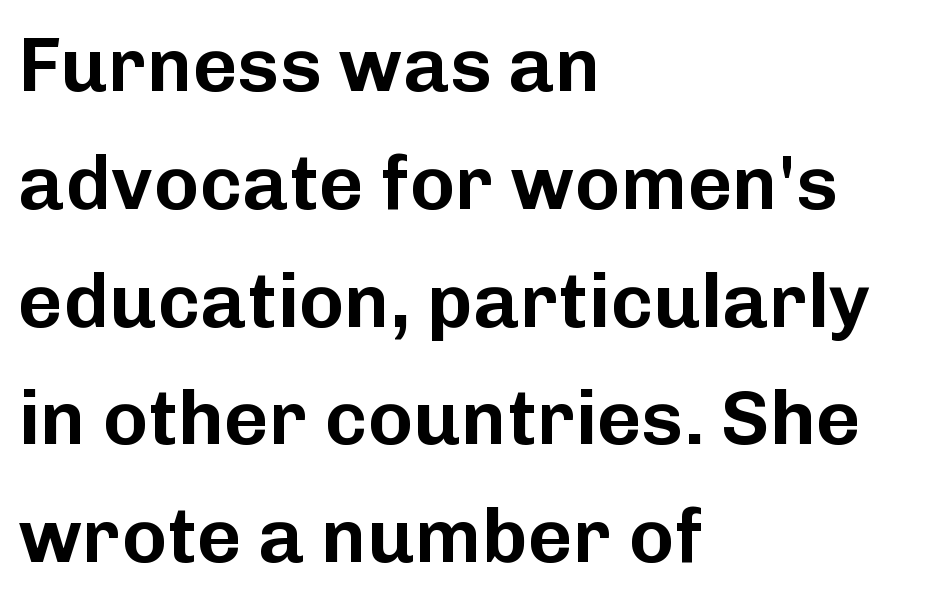
Q: Is the text italic (slanted)? A: No, it is upright.
Q: Is the typeface a serif or a sans-serif typeface? A: Sans-serif.
Q: Is the text underlined? A: No.
Q: How is the paragraph aligned? A: Left-aligned.
Q: Is the spacing between letters normal or unusually wide? A: Normal.
Q: Is the spacing between lines tight, normal or loose? A: Normal.
Q: Width (condensed, normal, or wide)? A: Normal.
Q: Stroke contrast? A: Low.
Q: x-height? A: Medium.
Q: Monospaced? A: No.
